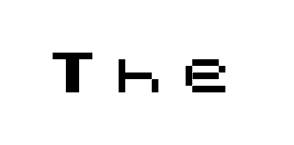
The image shows 53 px sans-serif type, upright; set unusually wide letter spacing (+0.25 em), not underlined; medium stroke contrast and a large x-height.
